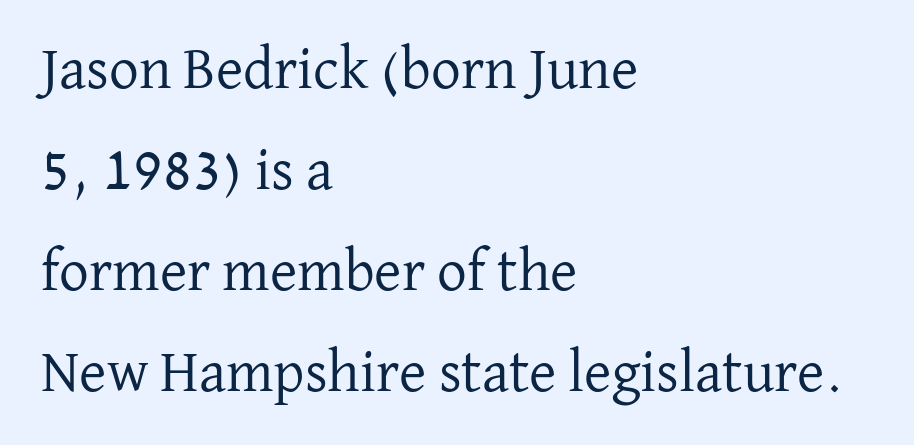
Q: Is the text bold? A: No.
Q: Is the text italic (slanted)? A: No, it is upright.
Q: Is the typeface a serif or a sans-serif typeface? A: Serif.
Q: Is the text underlined? A: No.
Q: How is the paragraph aligned? A: Left-aligned.
Q: Is the spacing between letters normal or unusually wide? A: Normal.
Q: Width (condensed, normal, or wide)? A: Normal.
Q: Stroke contrast? A: Low.
Q: x-height? A: Medium.
Q: Monospaced? A: No.
